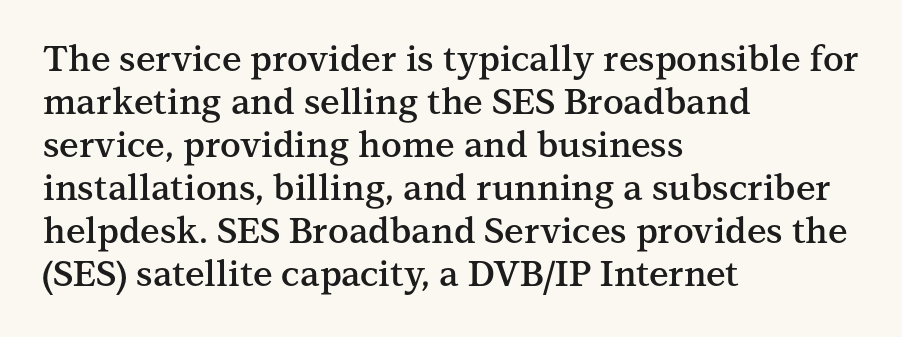
{"serif": "yes", "italic": "no", "bold": "semi", "weight": "semibold", "width": "normal", "stroke_contrast": "medium", "x_height": "medium", "monospaced": "no", "underline": "no", "align": "left", "line_spacing_ratio": 1.23, "letter_spacing": "normal", "letter_spacing_em": 0.0, "glyph_px": 35}
